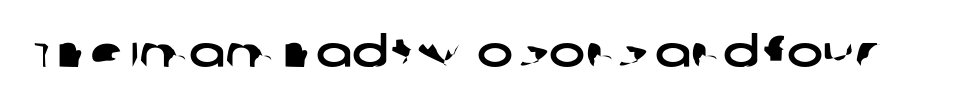
The foot of each line stays bare and open. In terms of letterform style, serifs are entirely absent. How are the letters spaced? Ordinarily, with no added tracking. Each letter keeps its own natural width here, so spacing adapts to shape.
